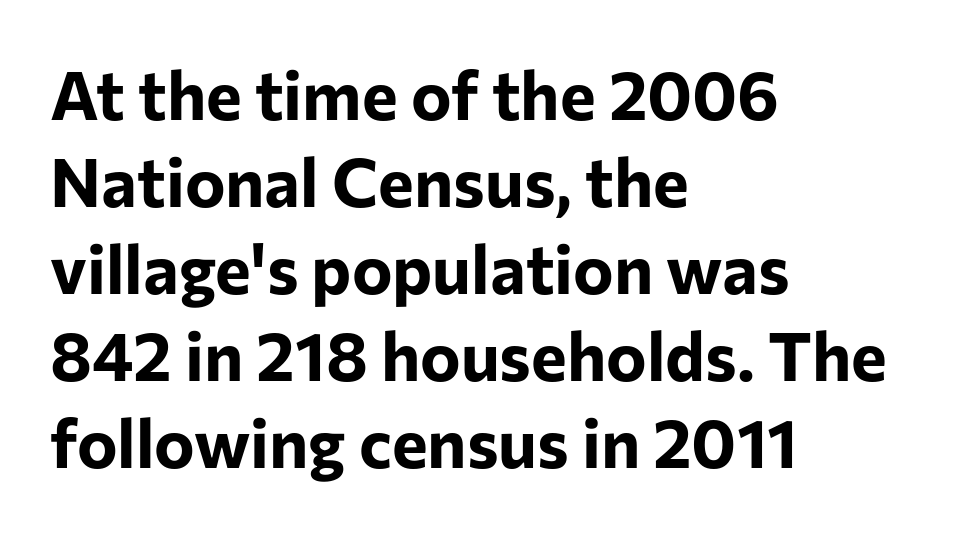
The image shows 68 px bold sans-serif type, upright; set left-aligned, normal line spacing (1.28x), normal letter spacing, not underlined; low stroke contrast and a medium x-height.
